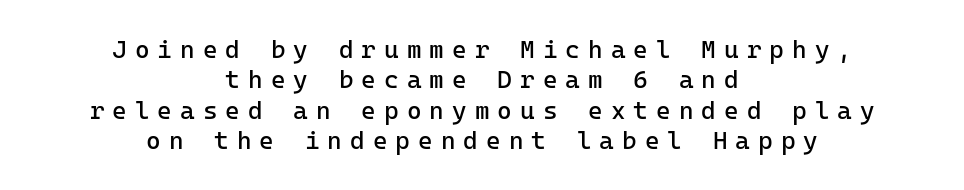
{"italic": "no", "bold": "no", "underline": "no", "align": "center", "line_spacing_ratio": 1.22, "letter_spacing": "wide", "letter_spacing_em": 0.32, "glyph_px": 25}
